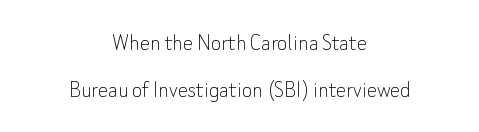
The image shows 25 px text type, upright; set centered, line spacing 1.88x, normal letter spacing, not underlined.
